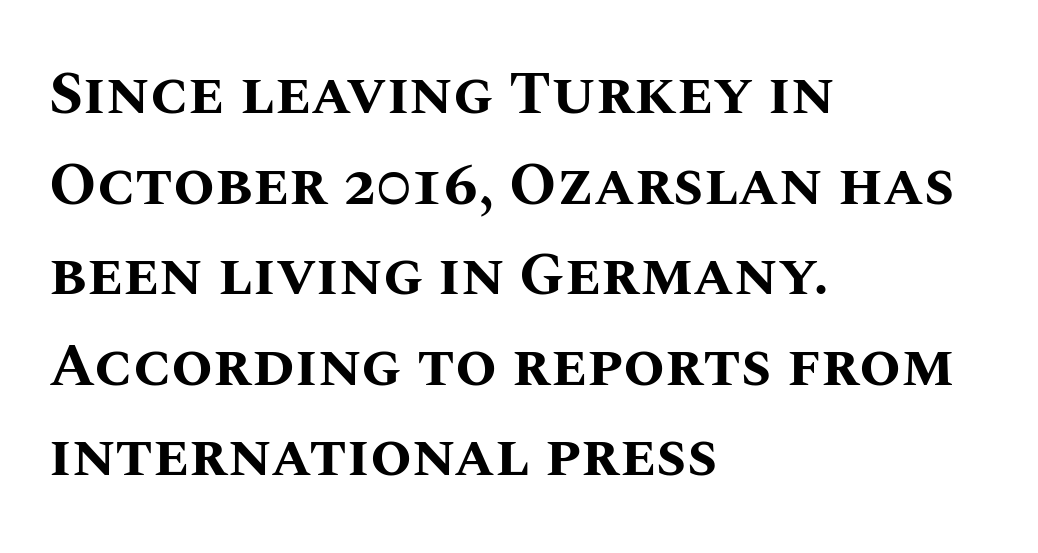
The gaps between neighbouring characters are ordinary and unremarkable. Line spacing here is normal. Looks like regular typesetting: each glyph gets only the width it needs. A classic flush-left, rag-right setting is used for this passage. A roman cut, with each character standing at attention.
